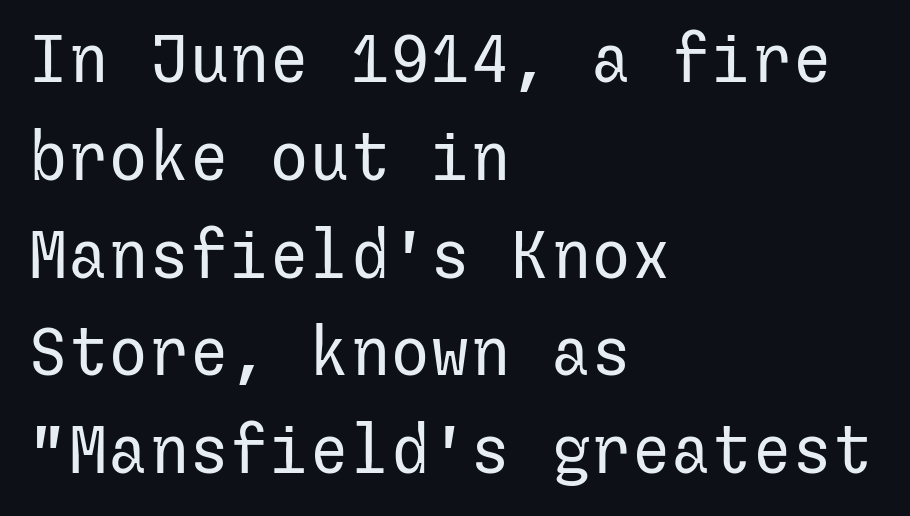
Q: Is the text bold? A: No.
Q: Is the text italic (slanted)? A: No, it is upright.
Q: Is the typeface a serif or a sans-serif typeface? A: Sans-serif.
Q: Is the text underlined? A: No.
Q: How is the paragraph aligned? A: Left-aligned.
Q: Is the spacing between letters normal or unusually wide? A: Normal.
Q: Is the spacing between lines tight, normal or loose? A: Normal.
Q: Width (condensed, normal, or wide)? A: Normal.
Q: Stroke contrast? A: Low.
Q: x-height? A: Medium.
